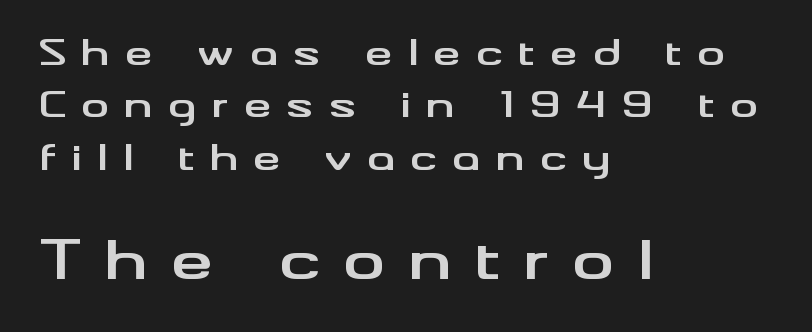
{"serif": "no", "italic": "no", "bold": "yes", "weight": "bold", "width": "wide", "stroke_contrast": "medium", "x_height": "small", "monospaced": "no", "underline": "no", "align": "left", "line_spacing": "normal", "line_spacing_ratio": 1.5, "letter_spacing": "wide", "letter_spacing_em": 0.43, "larger_block": "second", "size_ratio": 1.51, "glyph_px": 53}
